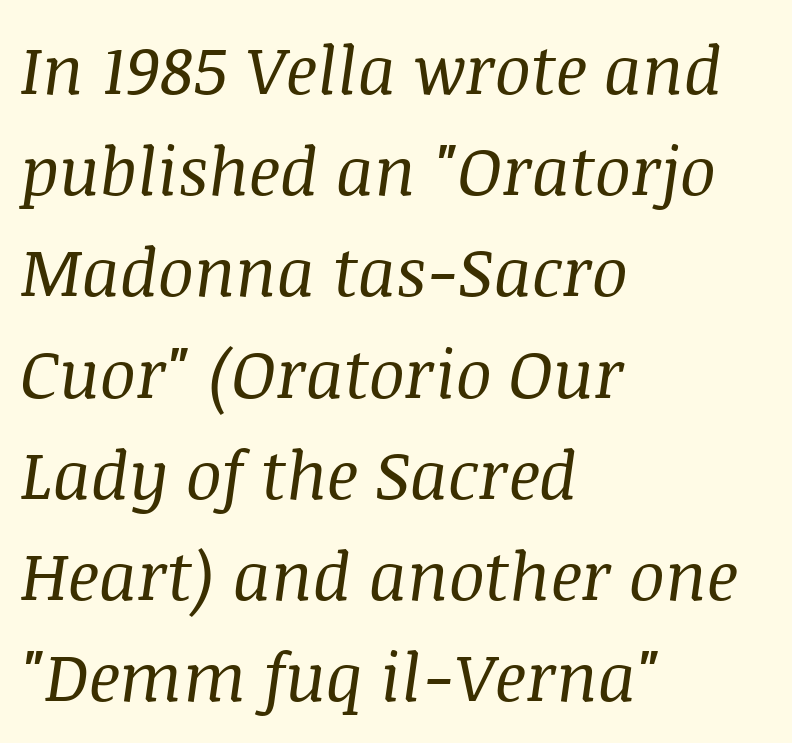
{"serif": "yes", "italic": "yes", "lean": "right", "slant_degrees": 8, "bold": "no", "weight": "regular", "width": "normal", "stroke_contrast": "medium", "x_height": "large", "monospaced": "no", "underline": "no", "align": "left", "line_spacing": "normal", "line_spacing_ratio": 1.51, "letter_spacing": "normal", "letter_spacing_em": 0.0, "glyph_px": 67}
